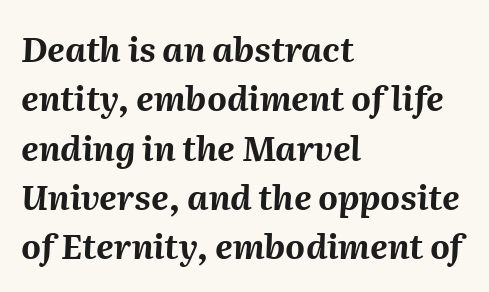
Q: Is the text bold? A: Yes.
Q: Is the text italic (slanted)? A: Yes, it leans right by about 2 degrees.
Q: Is the text underlined? A: No.
Q: How is the paragraph aligned? A: Left-aligned.
Q: Is the spacing between letters normal or unusually wide? A: Normal.
Q: Is the spacing between lines tight, normal or loose? A: Normal.
Q: Width (condensed, normal, or wide)? A: Normal.
Q: Stroke contrast? A: Medium.
Q: x-height? A: Medium.
Q: Monospaced? A: No.
